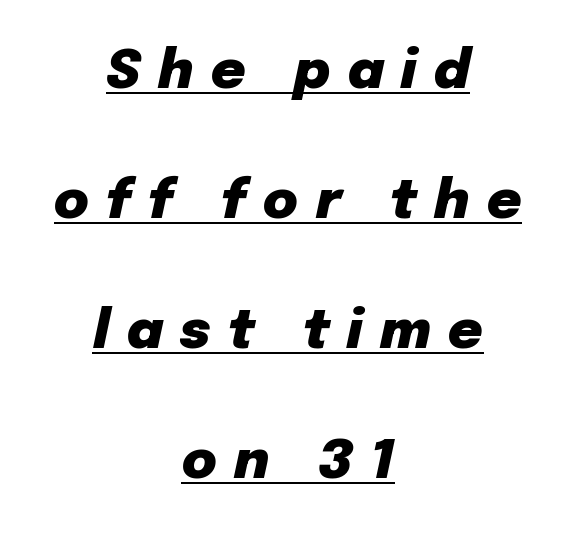
{"italic": "yes", "lean": "right", "slant_degrees": 12, "bold": "yes", "weight": "heavy", "width": "normal", "stroke_contrast": "low", "x_height": "medium", "monospaced": "no", "underline": "yes", "align": "center", "line_spacing": "loose", "line_spacing_ratio": 2.45, "letter_spacing": "wide", "letter_spacing_em": 0.33, "glyph_px": 53}
